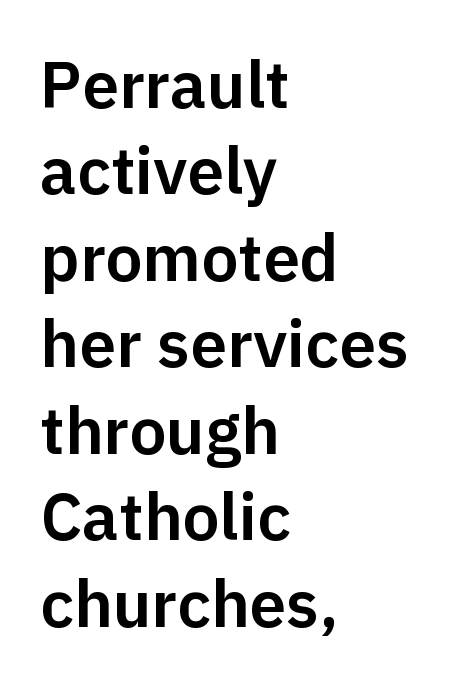
Think of a printed novel: that variable character pitch is what you see here. Short note: letters normally spaced. The paragraph has a hard left edge and a soft right edge. The passage shown is not underscored anywhere. Observe the absence of serifs on each vertical stroke in this sample. Notice how descenders clear the ascenders below comfortably — that's standard leading.
